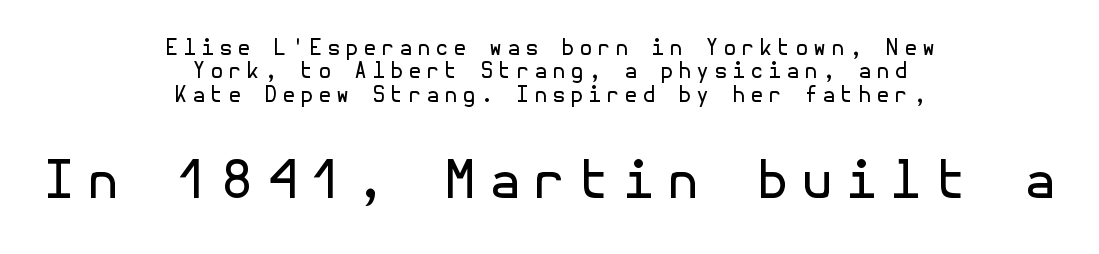
Q: Is the text bold? A: No.
Q: Is the text italic (slanted)? A: No, it is upright.
Q: Is the typeface a serif or a sans-serif typeface? A: Sans-serif.
Q: Is the text underlined? A: No.
Q: How is the paragraph aligned? A: Centered.
Q: Is the spacing between letters normal or unusually wide? A: Unusually wide.
Q: Is the spacing between lines tight, normal or loose? A: Tight.
Q: Which block of text is set in a larger size, the first (top) or the second (bottom)? A: The second (bottom) one.
Q: Width (condensed, normal, or wide)? A: Normal.
Q: x-height? A: Medium.
